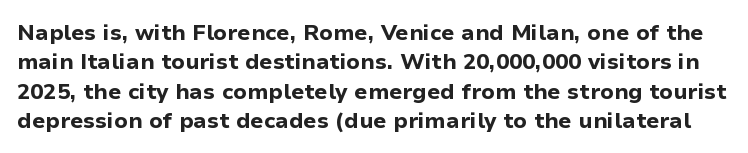
The rendering uses a moderate line-height, typical for paragraphs. On the weight axis this lands at bold, roughly 700. Short note: letters normally spaced. Italic? Not at all — the glyphs are vertical. The zone under the glyphs is completely vacant.
